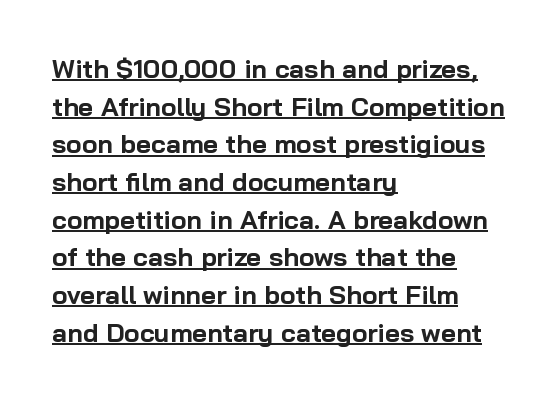
Is there much room between lines? A standard amount, neither cramped nor airy. Caption: multi-line text, flush left, ragged right. Posture: vertical. Students, note that the glyphs here touch the page at normal intervals. What decoration does the sample have? An underline.
